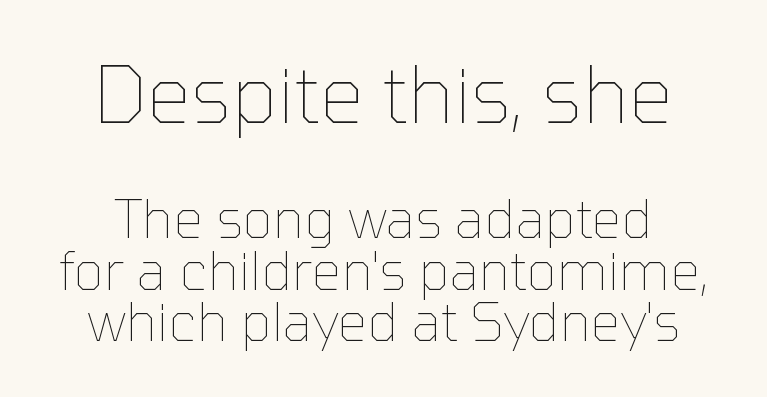
Q: Is the text bold? A: No.
Q: Is the text italic (slanted)? A: No, it is upright.
Q: Is the text underlined? A: No.
Q: Is the spacing between letters normal or unusually wide? A: Normal.
Q: Is the spacing between lines tight, normal or loose? A: Tight.
Q: Which block of text is set in a larger size, the first (top) or the second (bottom)? A: The first (top) one.
Q: Width (condensed, normal, or wide)? A: Normal.
Q: Stroke contrast? A: Low.
Q: x-height? A: Medium.
Q: Monospaced? A: No.
